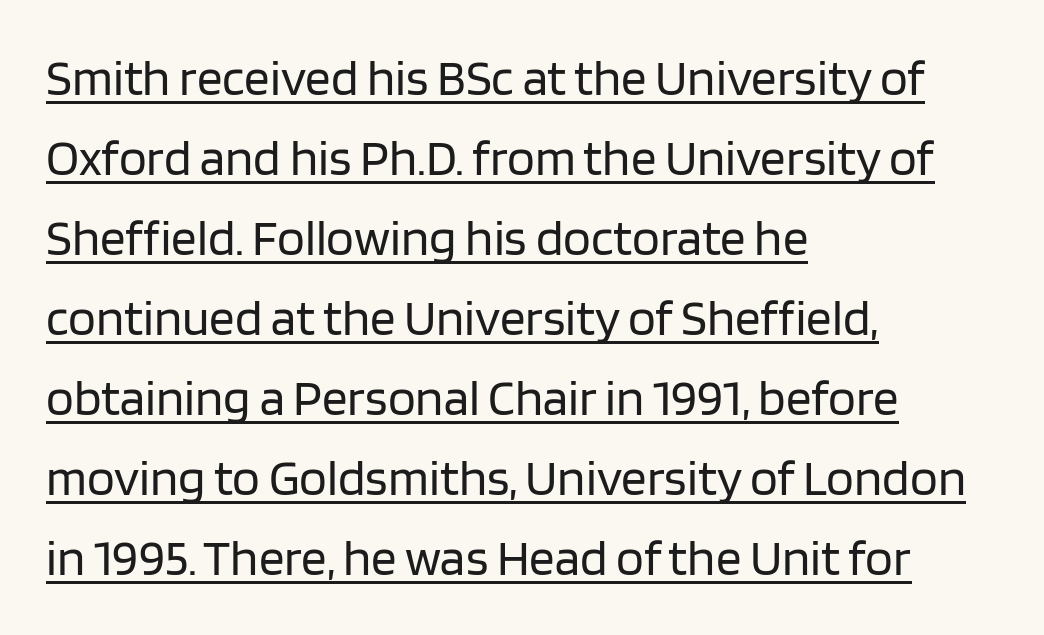
Q: Is the text bold? A: No.
Q: Is the text italic (slanted)? A: No, it is upright.
Q: Is the typeface a serif or a sans-serif typeface? A: Sans-serif.
Q: Is the text underlined? A: Yes.
Q: How is the paragraph aligned? A: Left-aligned.
Q: Is the spacing between letters normal or unusually wide? A: Normal.
Q: Is the spacing between lines tight, normal or loose? A: Normal.
Q: Width (condensed, normal, or wide)? A: Normal.
Q: Stroke contrast? A: Low.
Q: x-height? A: Large.
Q: Monospaced? A: No.
